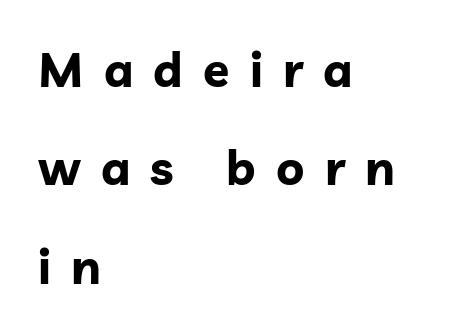
The image shows 48 px bold sans-serif type, upright; set left-aligned, loose line spacing (2.05x), unusually wide letter spacing (+0.42 em), not underlined; low stroke contrast and a medium x-height.
